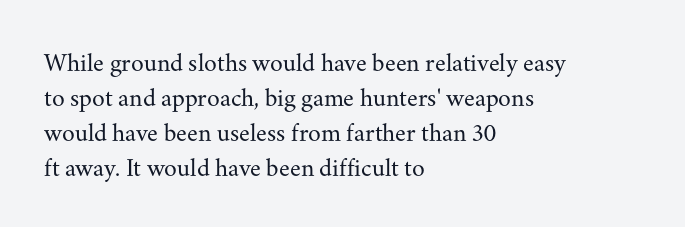
{"italic": "no", "bold": "no", "underline": "no", "align": "left", "line_spacing": "normal", "line_spacing_ratio": 1.34, "letter_spacing": "normal", "letter_spacing_em": 0.0, "glyph_px": 26}
